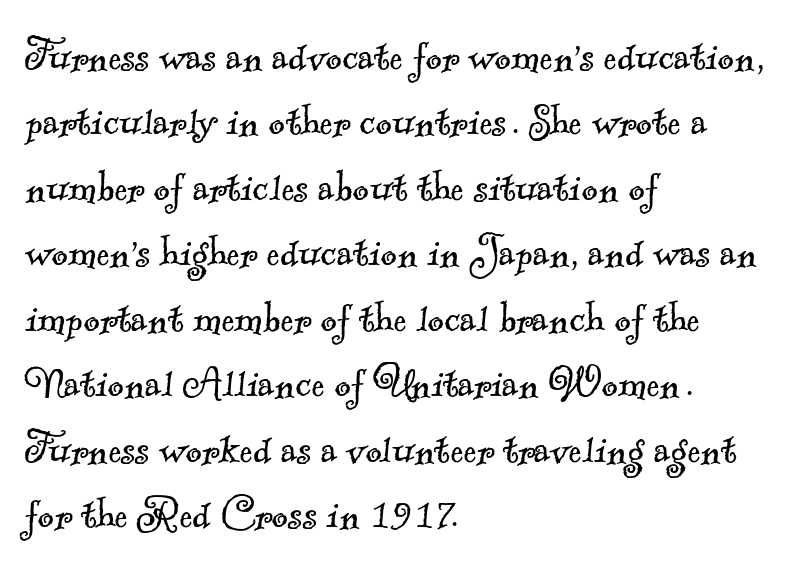
The passage shown has conventional tracking throughout. The leading is moderate, giving the passage an even texture. Small tapered or slab feet sit at the stroke ends, so this counts as serif. Character widths vary here, with narrow letters taking less room than wide ones.
